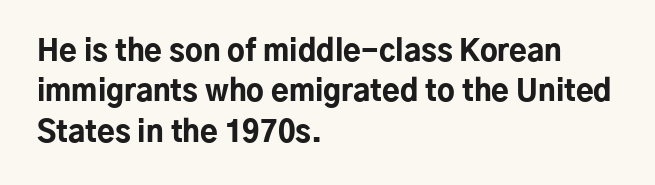
{"serif": "no", "italic": "no", "bold": "yes", "weight": "bold", "width": "normal", "stroke_contrast": "low", "x_height": "medium", "monospaced": "no", "underline": "no", "align": "left", "line_spacing": "normal", "line_spacing_ratio": 1.39, "letter_spacing": "normal", "letter_spacing_em": 0.0, "glyph_px": 29}
